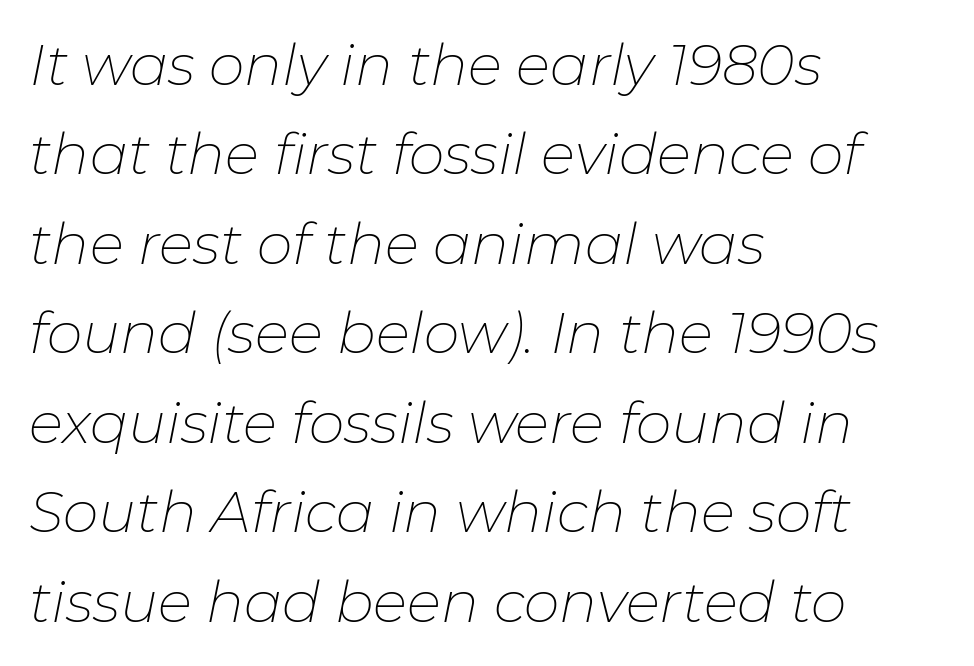
Q: Is the text bold? A: No.
Q: Is the text italic (slanted)? A: Yes, it leans right by about 11 degrees.
Q: Is the text underlined? A: No.
Q: How is the paragraph aligned? A: Left-aligned.
Q: Is the spacing between letters normal or unusually wide? A: Normal.
Q: Is the spacing between lines tight, normal or loose? A: Normal.
Q: Width (condensed, normal, or wide)? A: Normal.
Q: Stroke contrast? A: Low.
Q: x-height? A: Medium.
Q: Monospaced? A: No.
